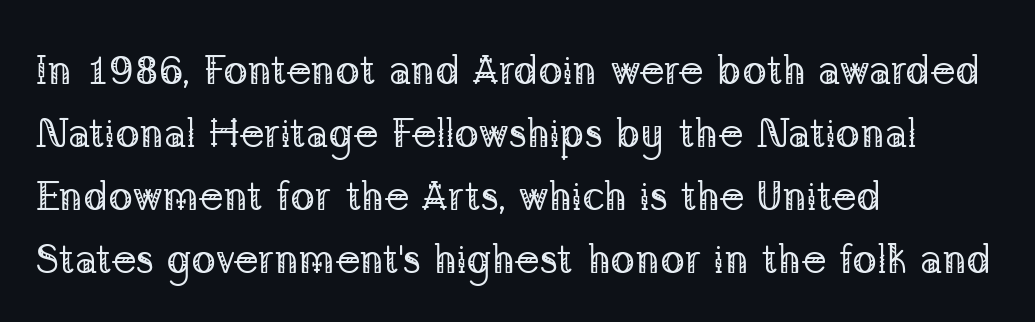
{"serif": "yes", "italic": "no", "bold": "no", "weight": "regular", "width": "normal", "stroke_contrast": "low", "x_height": "medium", "monospaced": "no", "underline": "no", "align": "left", "line_spacing": "normal", "line_spacing_ratio": 1.54, "letter_spacing": "normal", "letter_spacing_em": 0.0, "glyph_px": 41}
